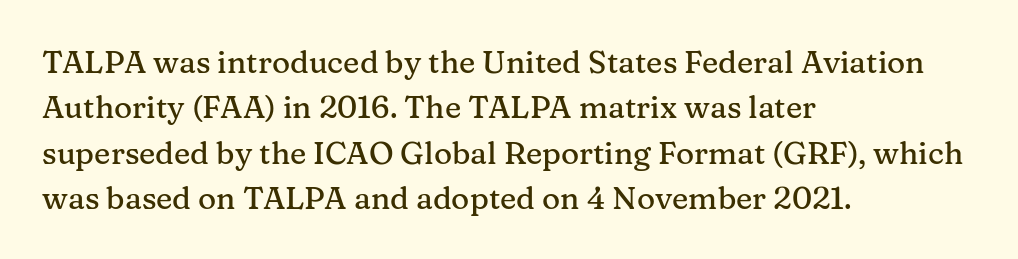
The image shows 31 px serif type, upright; set left-aligned, normal line spacing (1.46x), normal letter spacing, not underlined; medium stroke contrast and a medium x-height.
